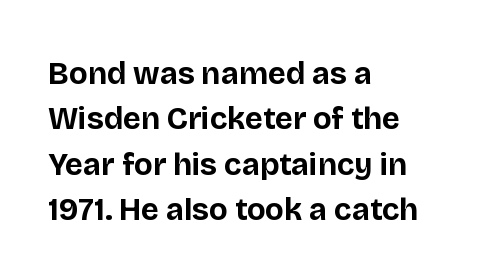
Q: Is the text bold? A: Yes.
Q: Is the text italic (slanted)? A: No, it is upright.
Q: Is the typeface a serif or a sans-serif typeface? A: Sans-serif.
Q: Is the text underlined? A: No.
Q: How is the paragraph aligned? A: Left-aligned.
Q: Is the spacing between letters normal or unusually wide? A: Normal.
Q: Is the spacing between lines tight, normal or loose? A: Normal.
Q: Width (condensed, normal, or wide)? A: Normal.
Q: Stroke contrast? A: Low.
Q: x-height? A: Large.
Q: Monospaced? A: No.
